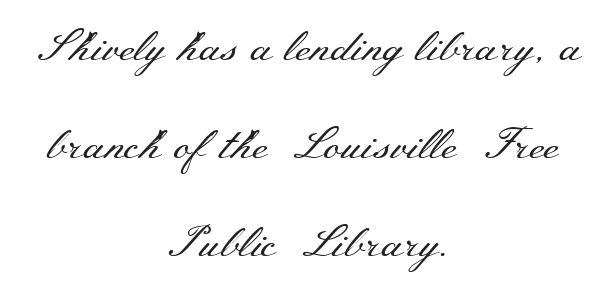
Here the designer chose a conventional face with non-uniform glyph widths. Line starts and ends both wander, symmetrically. Descenders are the only things crossing below the line. If you measured baseline to baseline, you'd find a long distance.
